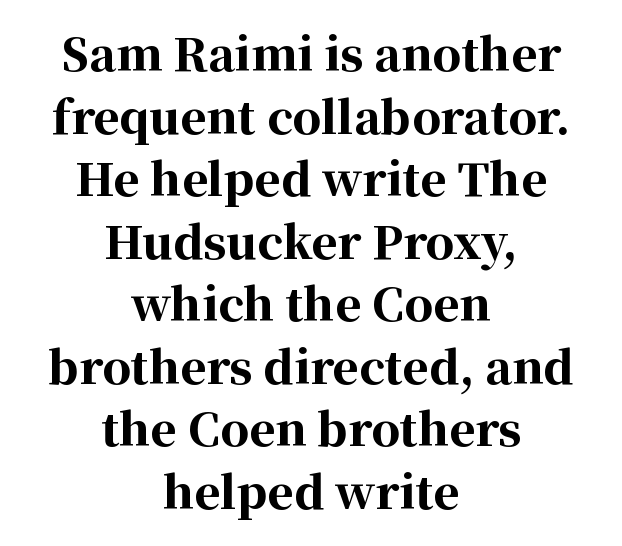
The image shows 45 px bold serif type, upright; set centered, normal line spacing (1.39x), normal letter spacing, not underlined; high stroke contrast and a medium x-height.
